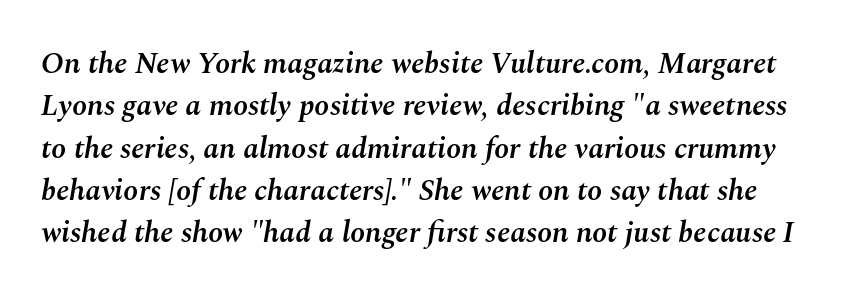
The block of text has a typical density, with ordinary space between rows. Compared with ordinary roman type, these characters are visibly tilted. Character widths vary here, with narrow letters taking less room than wide ones. The glyphs have the mass of a demibold cut, below bold. Each row of text sits above clean, open space.
